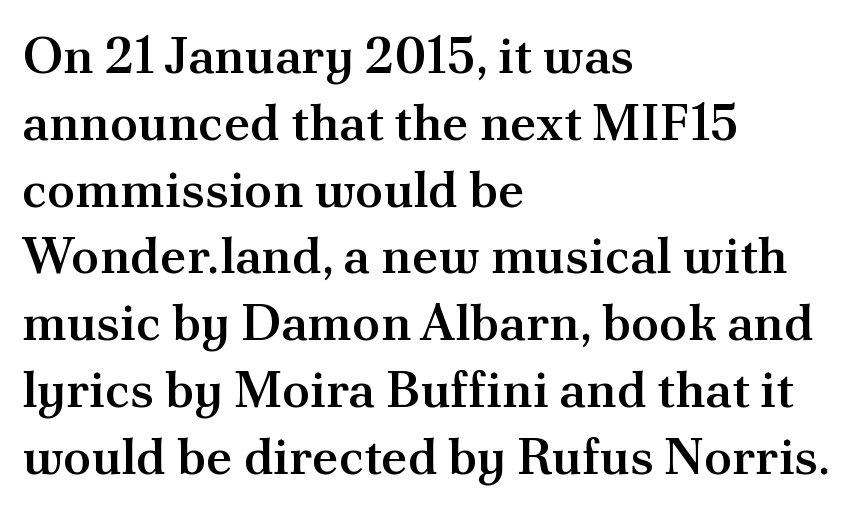
The rendering keeps characters at their native spacing. The paragraph has a hard left edge and a soft right edge. Look at the stroke-to-counter ratio: somewhat heavy, a semibold. Beneath every word, the page is bare. The designer left line spacing at the default.
